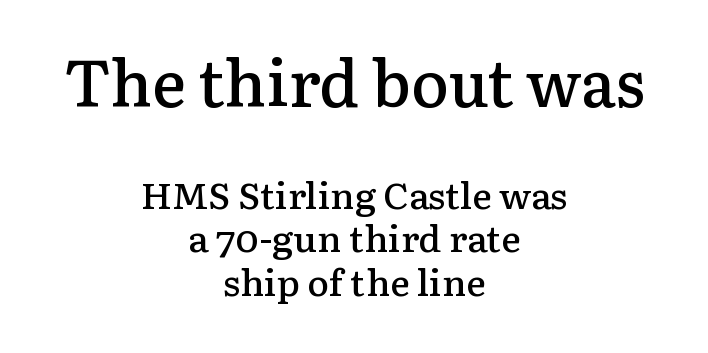
The image shows 64 px semibold serif type, upright; set centered, line spacing 1.18x, normal letter spacing, not underlined; the first (top) block is 1.73x larger; low stroke contrast and a medium x-height.
